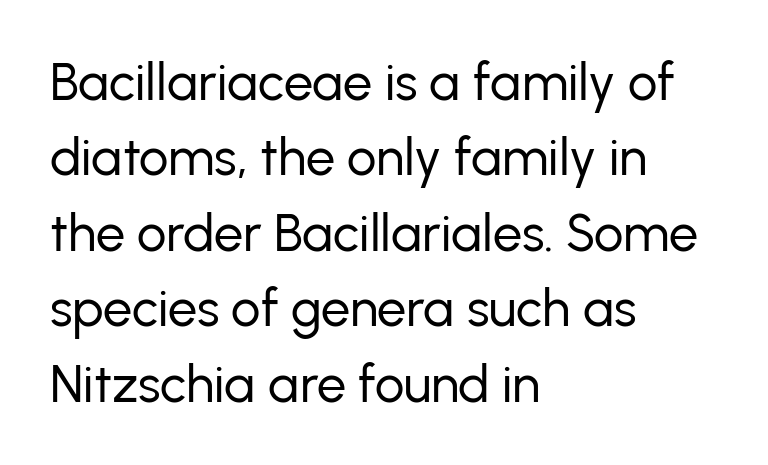
{"serif": "no", "italic": "no", "bold": "no", "weight": "regular", "width": "normal", "stroke_contrast": "low", "x_height": "medium", "monospaced": "no", "underline": "no", "align": "left", "line_spacing": "normal", "line_spacing_ratio": 1.45, "letter_spacing": "normal", "letter_spacing_em": 0.0, "glyph_px": 52}
